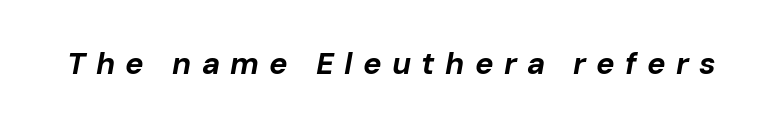
{"italic": "yes", "lean": "right", "slant_degrees": 10, "bold": "yes", "weight": "bold", "width": "normal", "stroke_contrast": "low", "x_height": "medium", "monospaced": "no", "underline": "no", "letter_spacing": "wide", "letter_spacing_em": 0.33, "glyph_px": 31}
